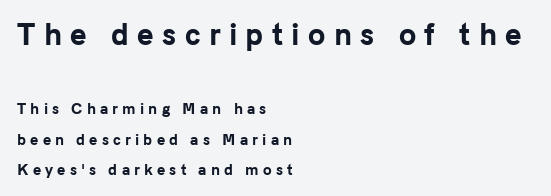
Q: Is the text bold? A: Yes.
Q: Is the text italic (slanted)? A: No, it is upright.
Q: Is the typeface a serif or a sans-serif typeface? A: Sans-serif.
Q: Is the text underlined? A: No.
Q: How is the paragraph aligned? A: Left-aligned.
Q: Is the spacing between letters normal or unusually wide? A: Unusually wide.
Q: Is the spacing between lines tight, normal or loose? A: Loose.
Q: Which block of text is set in a larger size, the first (top) or the second (bottom)? A: The first (top) one.
Q: Width (condensed, normal, or wide)? A: Normal.
Q: Stroke contrast? A: Low.
Q: x-height? A: Medium.
Q: Monospaced? A: No.
